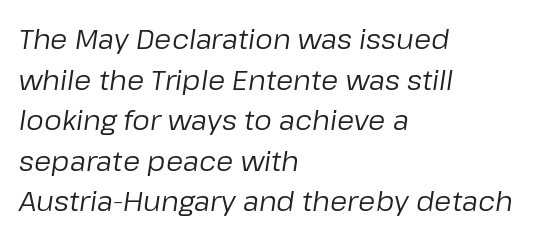
The image shows 28 px regular-weight type, italic (leaning right); set left-aligned, normal line spacing (1.45x), normal letter spacing, not underlined; low stroke contrast and a medium x-height.
